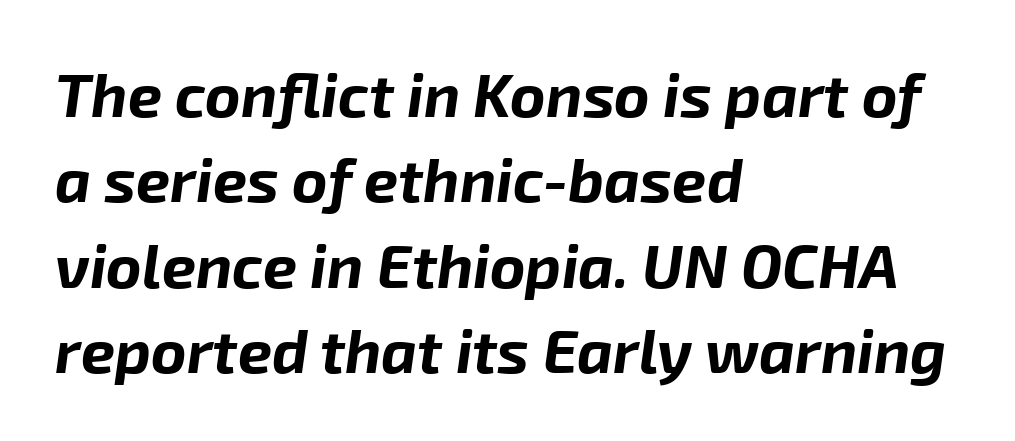
The image shows 61 px bold type, italic (leaning right); set left-aligned, normal line spacing (1.4x), normal letter spacing, not underlined; low stroke contrast and a medium x-height.
